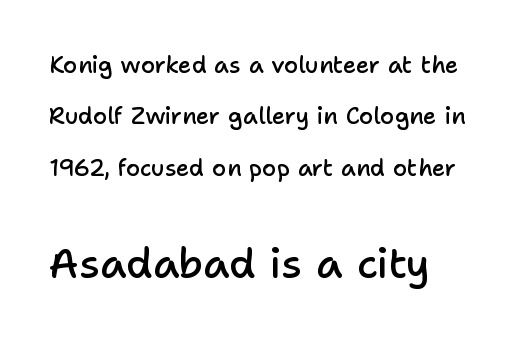
Q: Is the text bold? A: Semi-bold.
Q: Is the text italic (slanted)? A: No, it is upright.
Q: Is the typeface a serif or a sans-serif typeface? A: Sans-serif.
Q: Is the text underlined? A: No.
Q: Is the spacing between letters normal or unusually wide? A: Normal.
Q: Is the spacing between lines tight, normal or loose? A: Loose.
Q: Which block of text is set in a larger size, the first (top) or the second (bottom)? A: The second (bottom) one.
Q: Width (condensed, normal, or wide)? A: Normal.
Q: Stroke contrast? A: Low.
Q: x-height? A: Medium.
Q: Monospaced? A: No.
